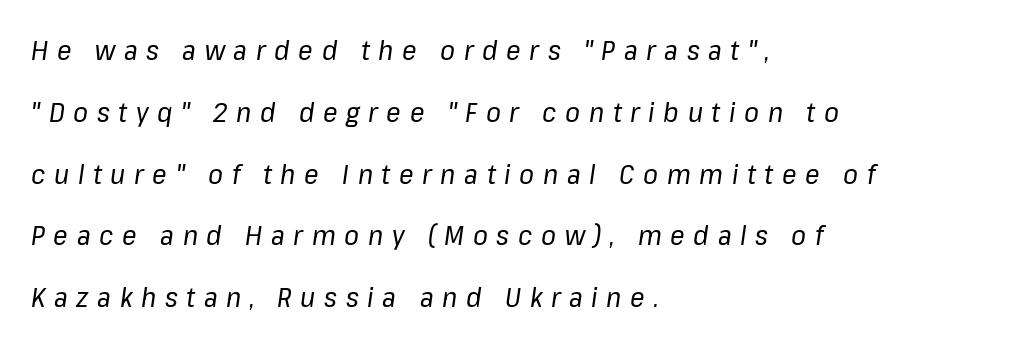
{"italic": "yes", "lean": "right", "slant_degrees": 8, "bold": "no", "underline": "no", "align": "left", "line_spacing": "loose", "line_spacing_ratio": 2.29, "letter_spacing": "wide", "letter_spacing_em": 0.32, "glyph_px": 27}
